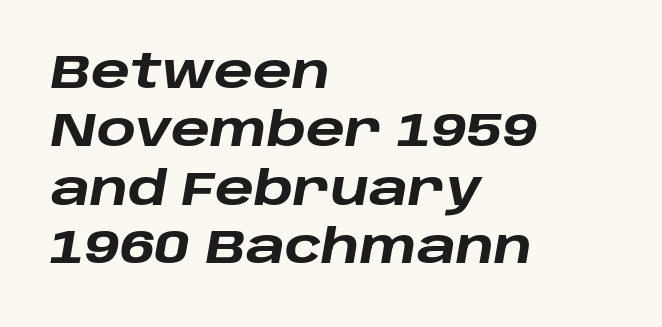
{"italic": "yes", "lean": "right", "slant_degrees": 10, "bold": "yes", "weight": "heavy", "width": "wide", "stroke_contrast": "low", "x_height": "large", "monospaced": "no", "underline": "no", "align": "left", "line_spacing": "normal", "line_spacing_ratio": 1.27, "letter_spacing": "normal", "letter_spacing_em": 0.0, "glyph_px": 46}
